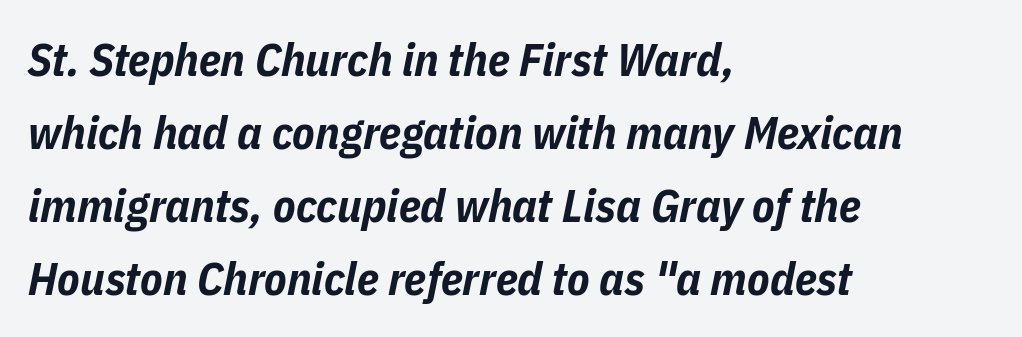
The image shows 46 px bold, condensed type, italic (leaning right); set left-aligned, normal line spacing (1.59x), normal letter spacing, not underlined; low stroke contrast and a medium x-height.
